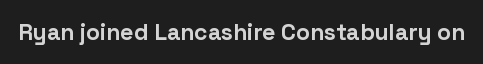
Notice how thick the strokes are: this is what a full bold looks like. In terms of letterspacing, this is plain default setting. The specimen omits any rule beneath the text block's lines. The lettering stays uniformly vertical, giving the passage a roman look.
